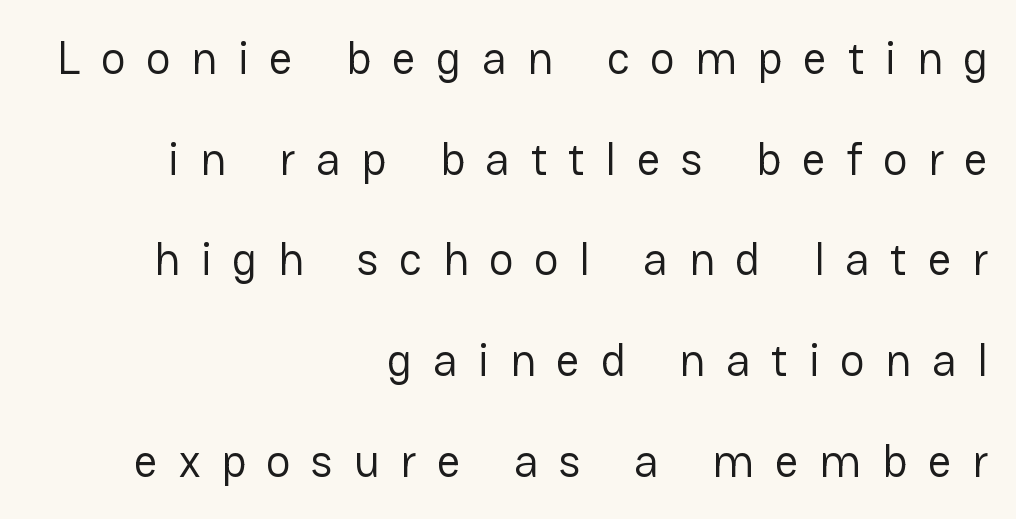
The image shows 46 px regular-weight sans-serif type, upright; set right-aligned, loose line spacing (2.19x), unusually wide letter spacing (+0.45 em), not underlined; low stroke contrast and a medium x-height.
